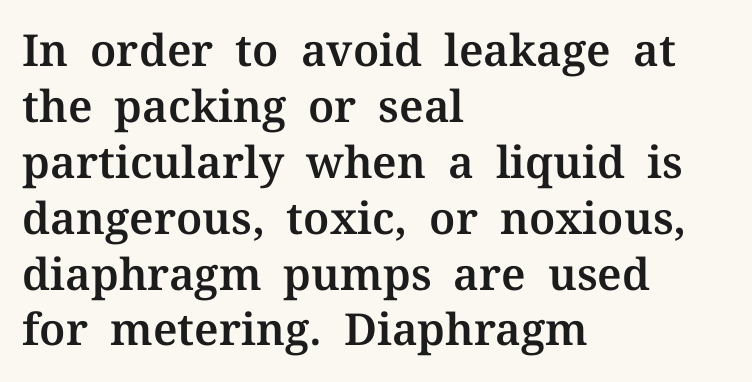
The image shows 44 px serif type, upright; set left-aligned, normal line spacing (1.27x), normal letter spacing, not underlined; medium stroke contrast and a medium x-height.
